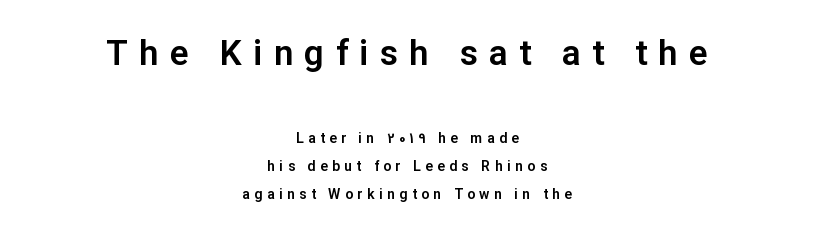
{"serif": "no", "italic": "no", "width": "normal", "stroke_contrast": "low", "x_height": "medium", "monospaced": "no", "underline": "no", "align": "center", "line_spacing": "loose", "line_spacing_ratio": 2.02, "letter_spacing": "wide", "letter_spacing_em": 0.32, "larger_block": "first", "size_ratio": 2.5, "glyph_px": 35}
